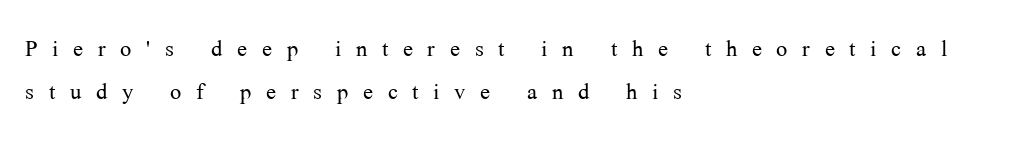
{"serif": "yes", "italic": "no", "bold": "no", "weight": "light", "width": "normal", "stroke_contrast": "medium", "x_height": "medium", "monospaced": "no", "underline": "no", "align": "left", "line_spacing": "normal", "line_spacing_ratio": 1.42, "letter_spacing": "wide", "letter_spacing_em": 0.49, "glyph_px": 30}
